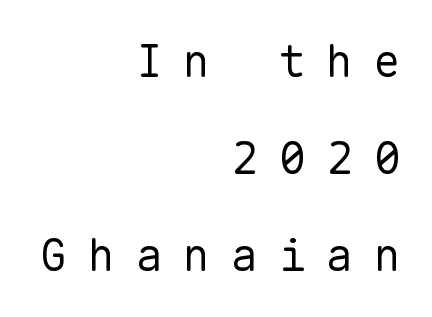
Q: Is the text bold? A: No.
Q: Is the text italic (slanted)? A: No, it is upright.
Q: Is the typeface a serif or a sans-serif typeface? A: Sans-serif.
Q: Is the text underlined? A: No.
Q: How is the paragraph aligned? A: Right-aligned.
Q: Is the spacing between letters normal or unusually wide? A: Unusually wide.
Q: Is the spacing between lines tight, normal or loose? A: Loose.
Q: Width (condensed, normal, or wide)? A: Normal.
Q: Stroke contrast? A: Low.
Q: x-height? A: Medium.
Q: Monospaced? A: Yes.
